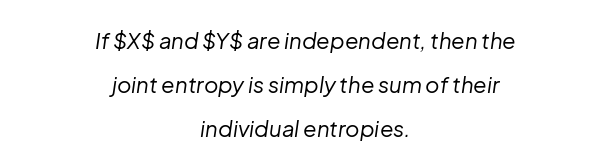
The image shows 22 px text type, italic (leaning right); set centered, loose line spacing (1.99x), normal letter spacing, not underlined.
